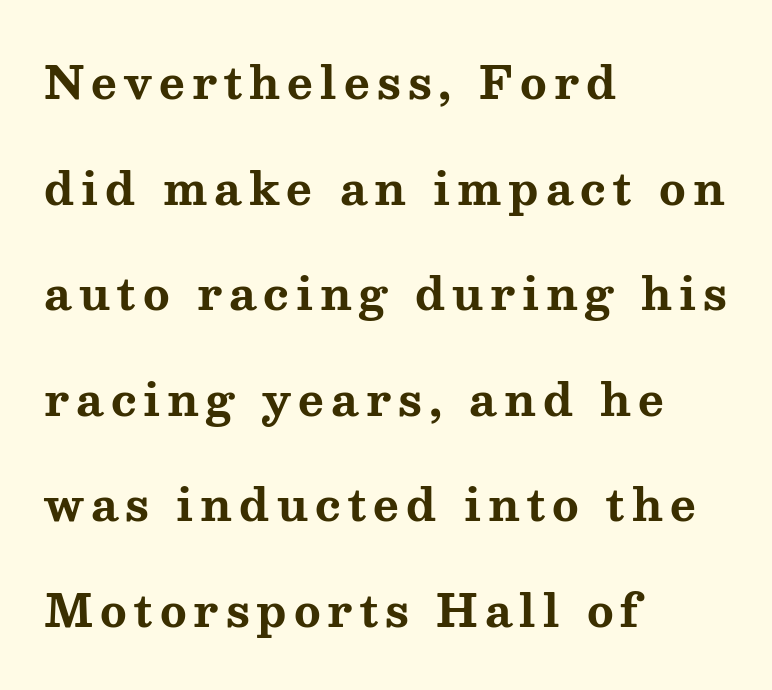
{"serif": "yes", "italic": "no", "bold": "yes", "weight": "bold", "width": "wide", "stroke_contrast": "medium", "x_height": "medium", "monospaced": "no", "underline": "no", "align": "left", "line_spacing": "loose", "line_spacing_ratio": 2.4, "glyph_px": 44}
